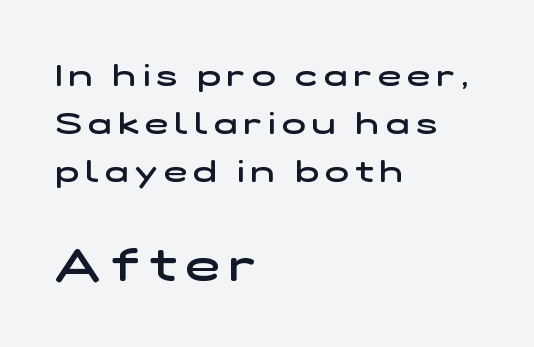
{"serif": "no", "bold": "semi", "weight": "semibold", "width": "wide", "stroke_contrast": "low", "x_height": "medium", "monospaced": "no", "underline": "no", "align": "left", "line_spacing": "normal", "line_spacing_ratio": 1.55, "letter_spacing": "wide", "letter_spacing_em": 0.21, "larger_block": "second", "size_ratio": 1.48, "glyph_px": 46}
